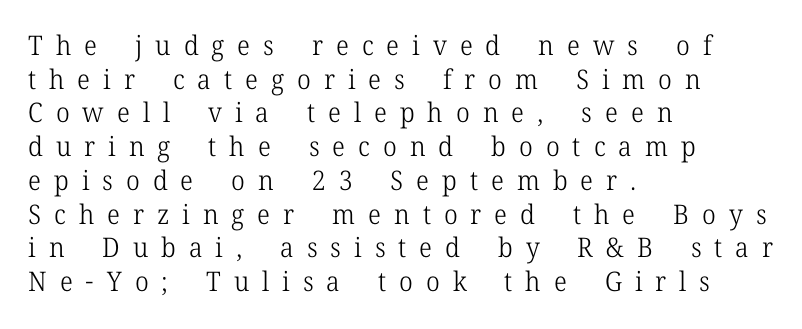
{"italic": "no", "bold": "no", "underline": "no", "align": "left", "line_spacing": "normal", "line_spacing_ratio": 1.25, "letter_spacing": "wide", "letter_spacing_em": 0.48, "glyph_px": 27}
